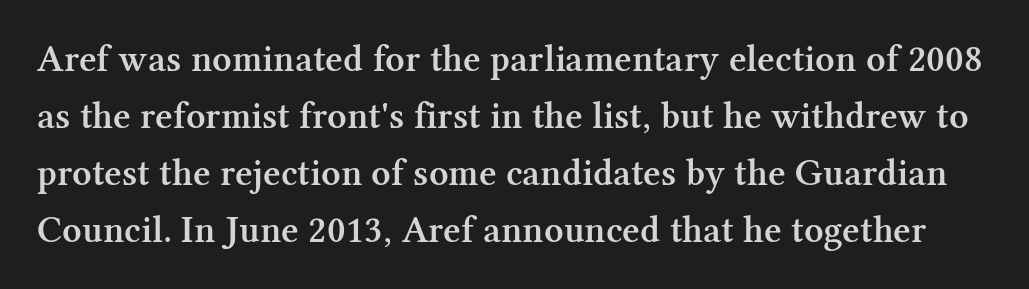
{"serif": "yes", "italic": "no", "bold": "semi", "weight": "semibold", "width": "normal", "stroke_contrast": "medium", "x_height": "medium", "monospaced": "no", "underline": "no", "line_spacing": "normal", "line_spacing_ratio": 1.5, "letter_spacing": "normal", "letter_spacing_em": 0.0, "glyph_px": 38}
